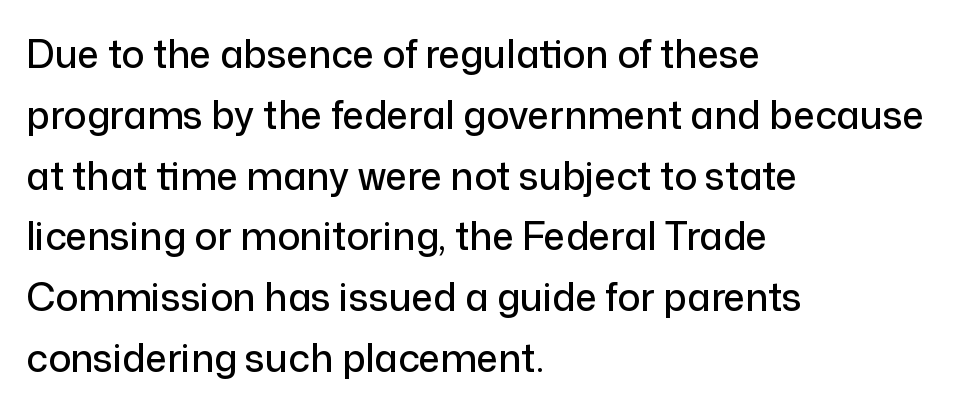
{"serif": "no", "italic": "no", "width": "normal", "stroke_contrast": "low", "x_height": "medium", "monospaced": "no", "underline": "no", "align": "left", "line_spacing": "normal", "line_spacing_ratio": 1.6, "letter_spacing": "normal", "letter_spacing_em": 0.0, "glyph_px": 38}
